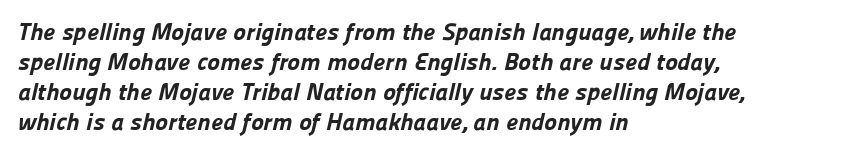
Q: Is the text bold? A: Yes.
Q: Is the text underlined? A: No.
Q: How is the paragraph aligned? A: Left-aligned.
Q: Is the spacing between letters normal or unusually wide? A: Normal.
Q: Is the spacing between lines tight, normal or loose? A: Normal.
